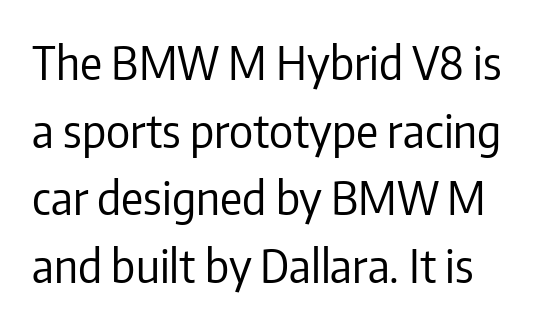
Each stroke keeps to a modest, everyday thickness or less. The string is rendered with underlining switched off. The face used here is proportionally spaced, like ordinary book or web type. Line beginnings align vertically; line endings do not.
